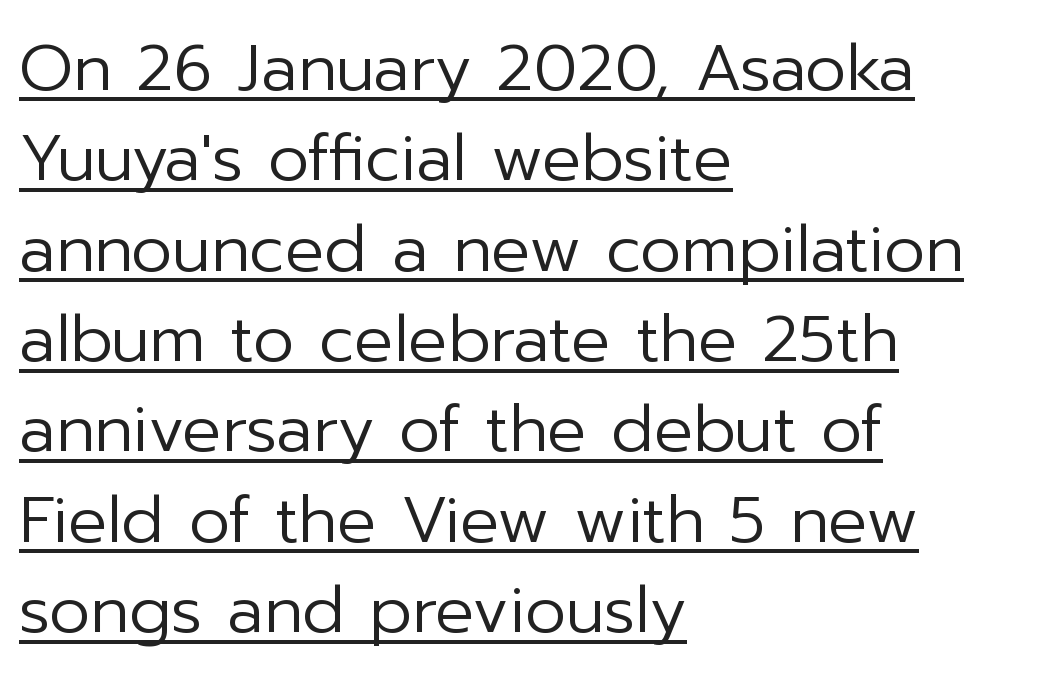
{"serif": "no", "italic": "no", "bold": "no", "weight": "regular", "width": "normal", "stroke_contrast": "low", "x_height": "medium", "monospaced": "no", "underline": "yes", "align": "left", "line_spacing": "normal", "line_spacing_ratio": 1.39, "letter_spacing": "normal", "letter_spacing_em": 0.0, "glyph_px": 65}
